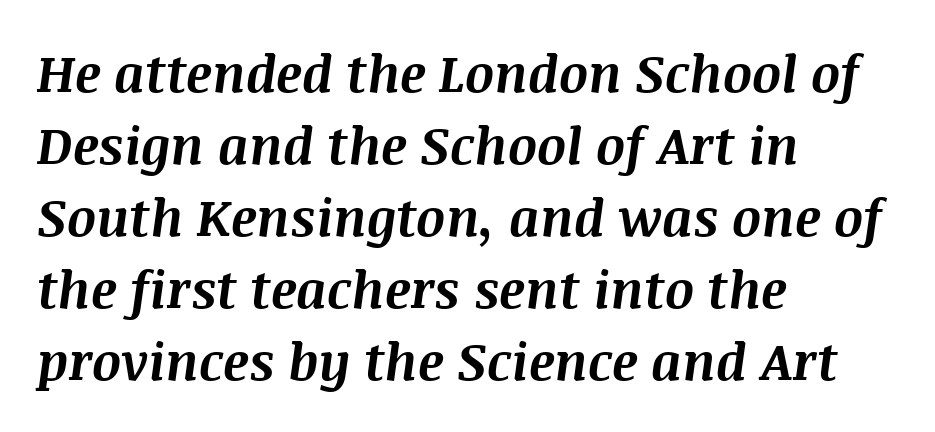
The image shows 51 px bold type, italic (leaning right); set left-aligned, normal line spacing (1.41x), normal letter spacing, not underlined; medium stroke contrast and a large x-height.
